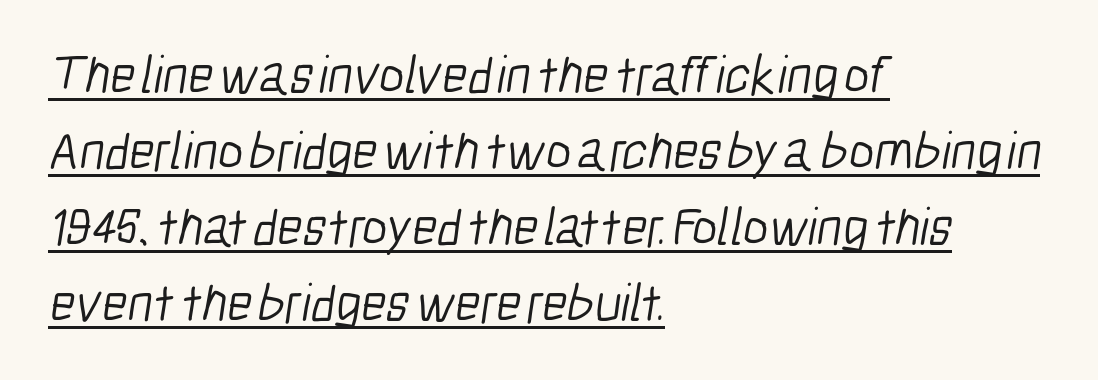
The image shows 54 px light, condensed sans-serif type; set left-aligned, normal line spacing (1.41x), normal letter spacing, underlined; low stroke contrast and a medium x-height.
